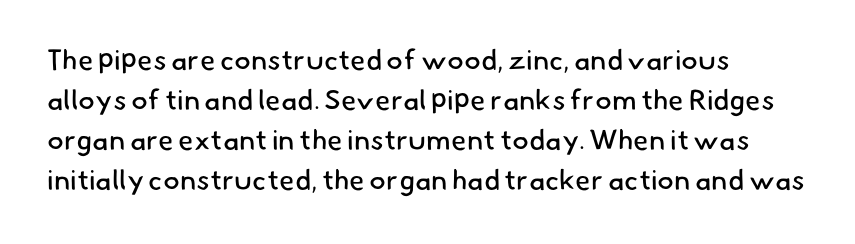
The image shows 28 px regular-weight sans-serif type; set left-aligned, normal line spacing (1.43x), normal letter spacing, not underlined; low stroke contrast and a small x-height.
